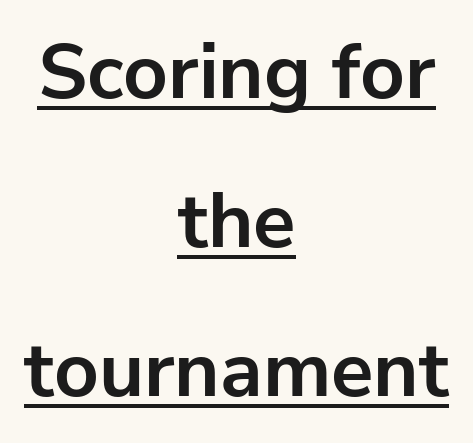
The image shows 78 px bold sans-serif type, upright; set centered, loose line spacing (1.91x), normal letter spacing, underlined; low stroke contrast and a medium x-height.
